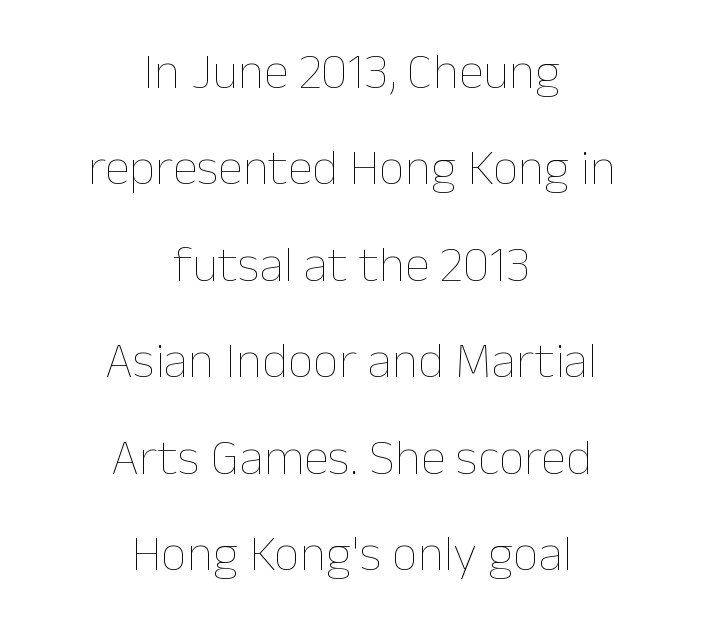
These lines stack symmetrically, like a column narrowing and widening about its center. This sample has the flowing, uneven cadence of proportional lettering. Caption: standard tracking, unaltered. The gap between lines stays unmarked. Italic? Not at all — the glyphs are vertical.
